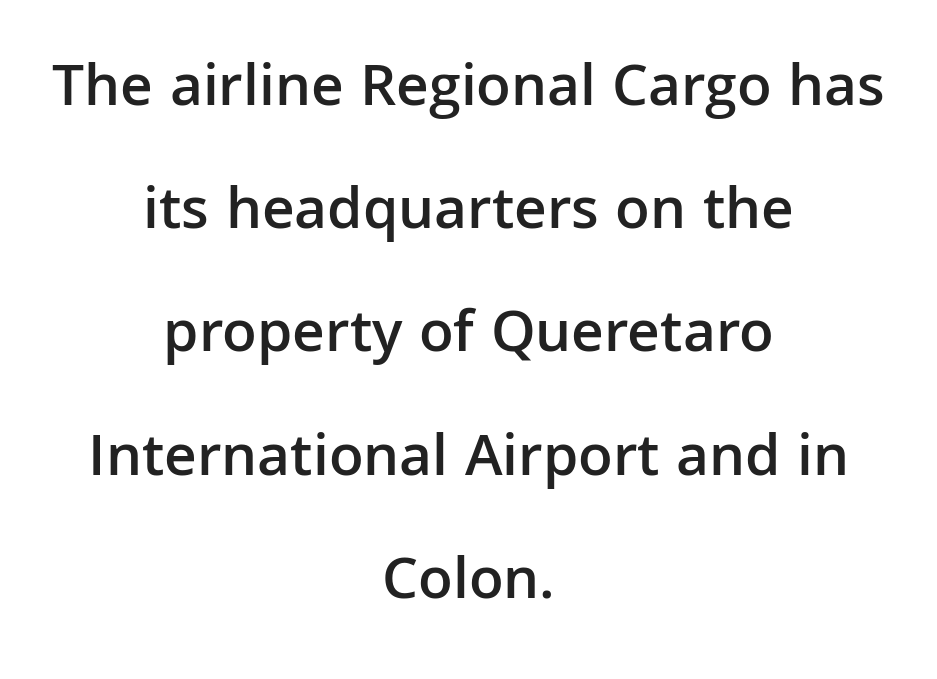
The image shows 61 px semibold sans-serif type, upright; set centered, loose line spacing (2.02x), normal letter spacing, not underlined; low stroke contrast and a medium x-height.
